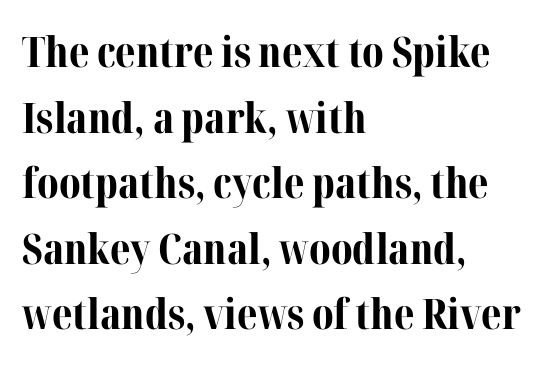
Descender tails drop into unmarked territory. Examine the stroke ends and you'll spot serifs. The face used here is proportionally spaced, like ordinary book or web type. How heavy is the stroke? Heavy — this is a bold.
